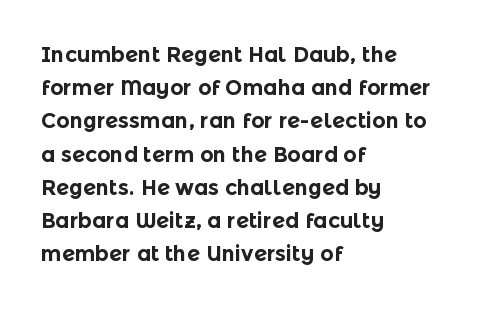
The font is running at its bold setting. Letters rest on an invisible, unmarked baseline. Students, note that the glyphs here touch the page at normal intervals. The rendering anchors every line to the left-hand side.
